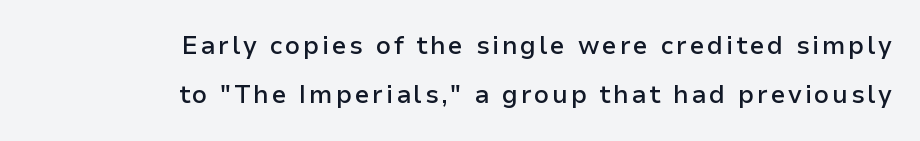
The image shows 25 px text type, upright; set right-aligned, loose line spacing (1.98x), not underlined.
